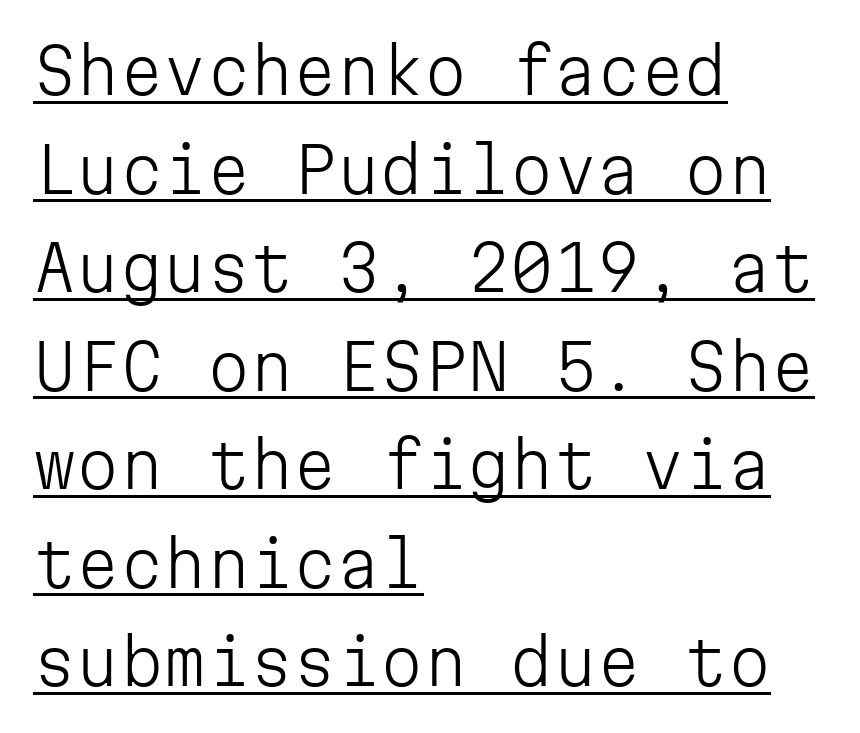
Q: Is the text bold? A: No.
Q: Is the text italic (slanted)? A: No, it is upright.
Q: Is the typeface a serif or a sans-serif typeface? A: Sans-serif.
Q: Is the text underlined? A: Yes.
Q: How is the paragraph aligned? A: Left-aligned.
Q: Is the spacing between letters normal or unusually wide? A: Normal.
Q: Is the spacing between lines tight, normal or loose? A: Normal.
Q: Width (condensed, normal, or wide)? A: Normal.
Q: Stroke contrast? A: Low.
Q: x-height? A: Medium.
Q: Monospaced? A: Yes.
